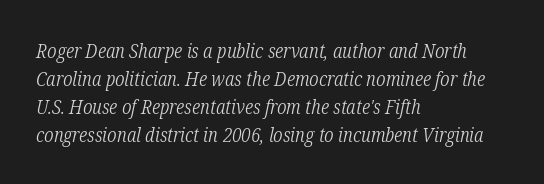
Each line starts at the same left margin while the right side varies. Heft: none added — not bold. Default kerning and tracking; the words read as compact shapes. Honestly, the row spacing looks completely unremarkable. Glance below the letters and you will spot only blank space.
